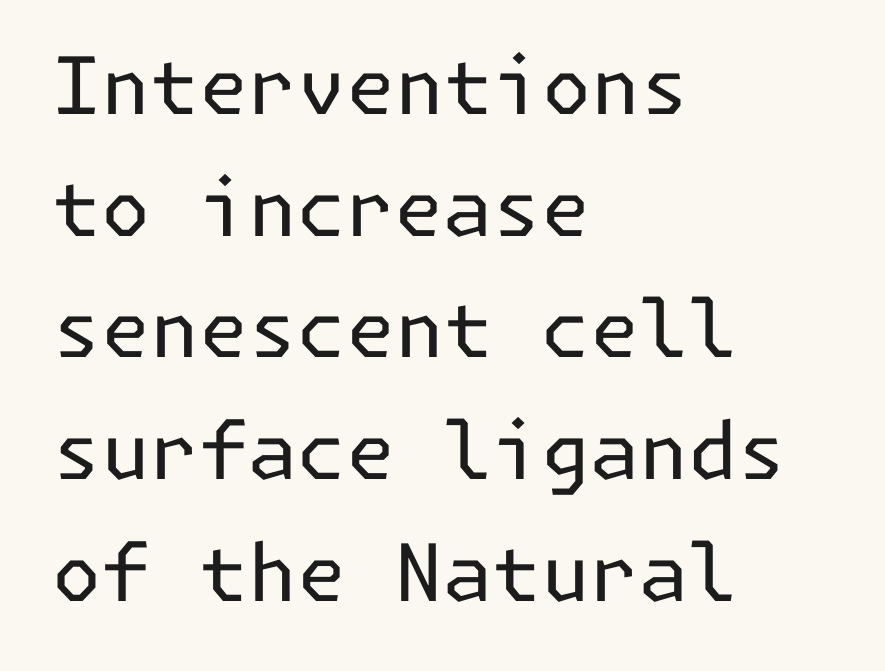
Q: Is the text bold? A: No.
Q: Is the text italic (slanted)? A: No, it is upright.
Q: Is the typeface a serif or a sans-serif typeface? A: Sans-serif.
Q: Is the text underlined? A: No.
Q: How is the paragraph aligned? A: Left-aligned.
Q: Is the spacing between letters normal or unusually wide? A: Normal.
Q: Is the spacing between lines tight, normal or loose? A: Normal.
Q: Width (condensed, normal, or wide)? A: Normal.
Q: Stroke contrast? A: Low.
Q: x-height? A: Medium.
